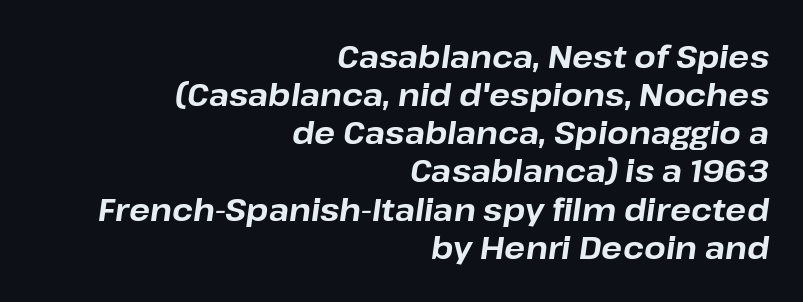
The image shows 31 px bold type, italic (leaning right); set right-aligned, line spacing 1.23x, normal letter spacing, not underlined; low stroke contrast and a medium x-height.
